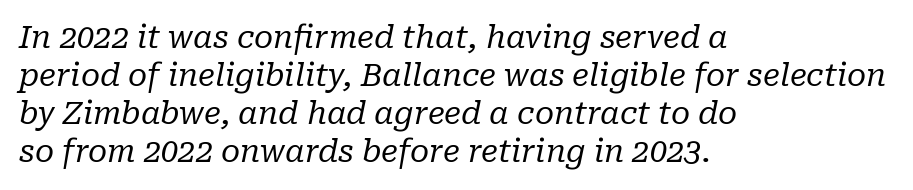
Observe the ordinary spacing: letters are neighbours, not strangers. Think standard paragraph weight, or any step lighter than that. Posture: slanted. This rendering features lettering with no underline. The lines in this sample share a left origin and differ only in where they stop.
